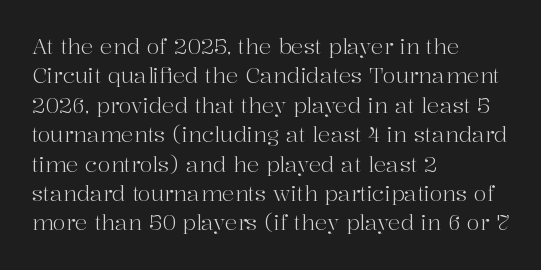
Q: Is the text bold? A: No.
Q: Is the text italic (slanted)? A: No, it is upright.
Q: Is the text underlined? A: No.
Q: How is the paragraph aligned? A: Left-aligned.
Q: Is the spacing between letters normal or unusually wide? A: Normal.
Q: Is the spacing between lines tight, normal or loose? A: Normal.
